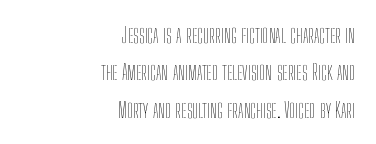
Letters rest on an invisible, unmarked baseline. Stems here are at most as thick as an everyday book face. Designer's note — italics off, roman on. The line texture is even and compact thanks to regular tracking.
